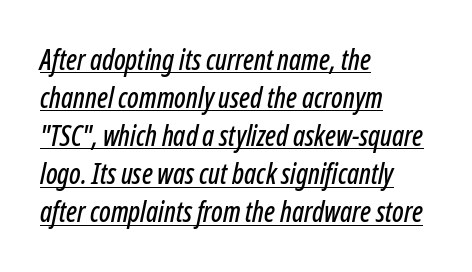
These lines keep a tight, regular rhythm from letter to letter. The leading is moderate, giving the passage an even texture. Notice how the stems are inclined rather than vertical — that's the hallmark of italics. The rendering uses the underline text-decoration. Note the varied advance widths — an 'i' is clearly narrower than an 'm'. Horizontal alignment here is leftward, the default for most running prose.
